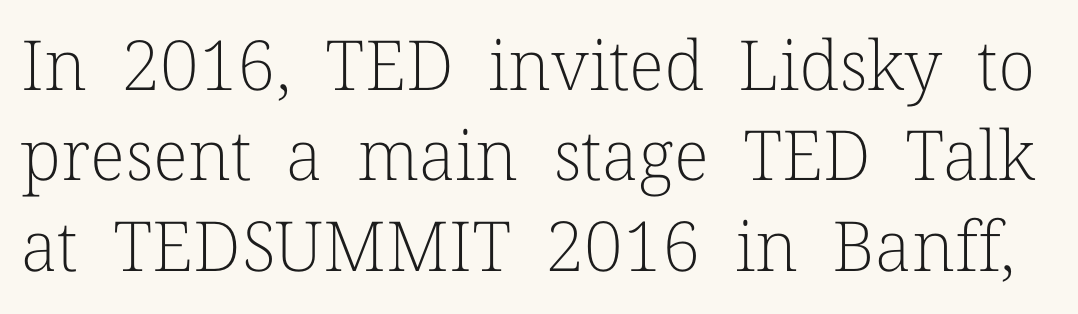
The image shows 69 px light serif type, upright; set normal line spacing (1.31x), normal letter spacing, not underlined; low stroke contrast and a medium x-height.
